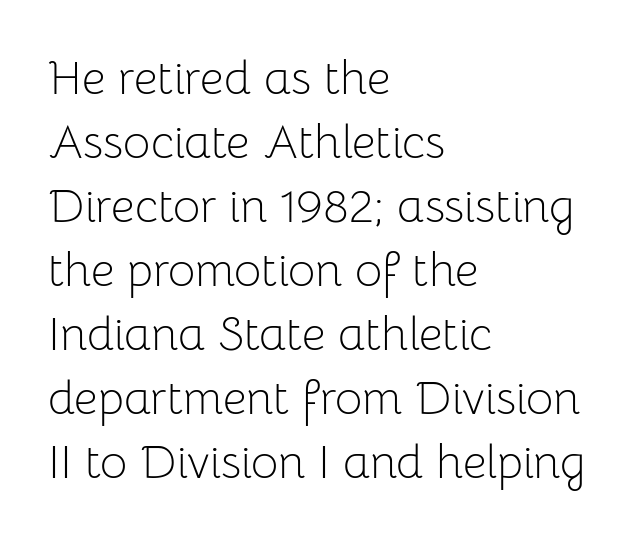
The image shows 47 px light sans-serif type, upright; set left-aligned, normal line spacing (1.36x), normal letter spacing, not underlined; low stroke contrast and a medium x-height.
